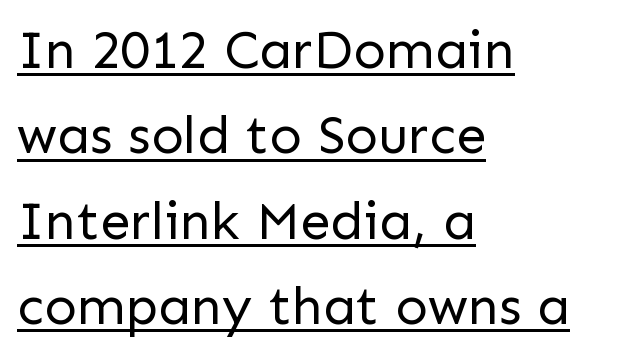
Q: Is the text bold? A: No.
Q: Is the text italic (slanted)? A: No, it is upright.
Q: Is the typeface a serif or a sans-serif typeface? A: Sans-serif.
Q: Is the text underlined? A: Yes.
Q: How is the paragraph aligned? A: Left-aligned.
Q: Is the spacing between letters normal or unusually wide? A: Normal.
Q: Is the spacing between lines tight, normal or loose? A: Normal.
Q: Width (condensed, normal, or wide)? A: Normal.
Q: Stroke contrast? A: Low.
Q: x-height? A: Medium.
Q: Monospaced? A: No.
